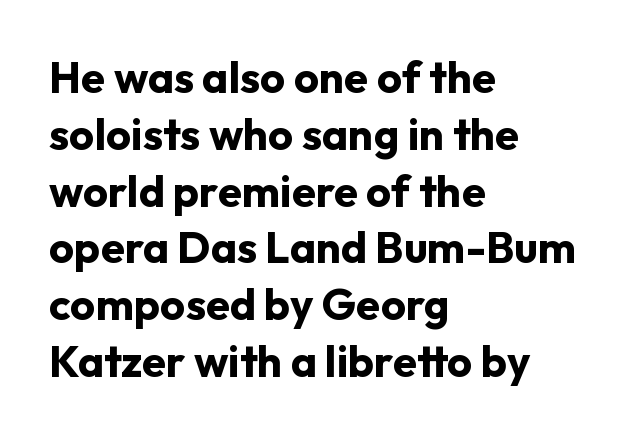
The image shows 44 px bold sans-serif type, upright; set left-aligned, normal line spacing (1.29x), normal letter spacing, not underlined; low stroke contrast and a medium x-height.
